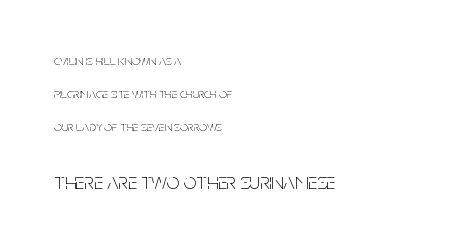
{"italic": "no", "bold": "no", "underline": "no", "align": "left", "line_spacing": "loose", "line_spacing_ratio": 2.35, "letter_spacing": "normal", "letter_spacing_em": 0.0, "larger_block": "second", "size_ratio": 1.64, "glyph_px": 23}
